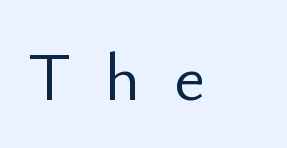
A light-to-regular cut is what we see here. This sample uses expanded letter spacing, leaving extra air between glyphs. Bare-footed words on every line. These lines are rendered in a variable-pitch font.
